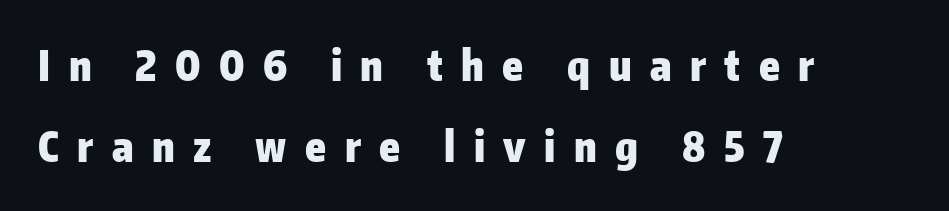
{"serif": "no", "italic": "no", "bold": "yes", "weight": "heavy", "width": "normal", "stroke_contrast": "low", "x_height": "medium", "monospaced": "no", "underline": "no", "align": "left", "line_spacing": "loose", "line_spacing_ratio": 1.98, "letter_spacing": "wide", "letter_spacing_em": 0.45, "glyph_px": 41}
